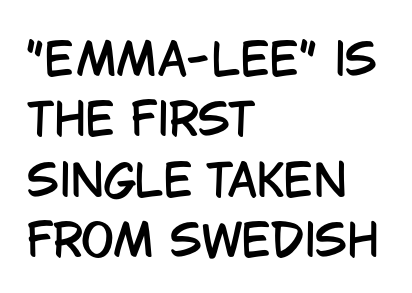
The image shows 44 px condensed sans-serif type, upright; set left-aligned, normal line spacing (1.37x), normal letter spacing, not underlined; low stroke contrast and a large x-height.
